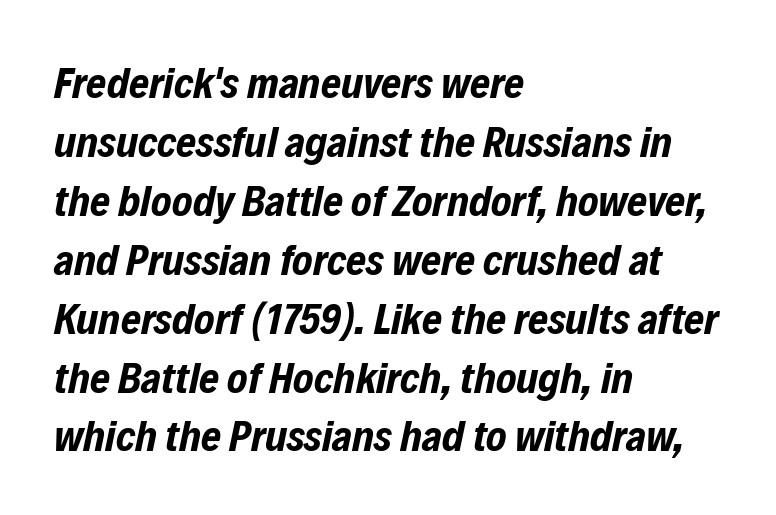
If you drew a ruler down the left edge, every line would touch it. Honestly, the row spacing looks completely unremarkable. These lines were composed using italics. A typesetter would call this zero additional tracking. Words float on clear page, feet unadorned. Here the designer chose a conventional face with non-uniform glyph widths.
